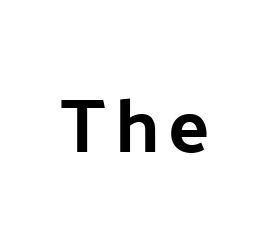
The letters advance in unequal steps, a hallmark of proportional type. Are there feet on the stems? There aren't — it's a sans. Check the space under the baseline: it is left empty. A typesetter would mark this as roman, not italic.
